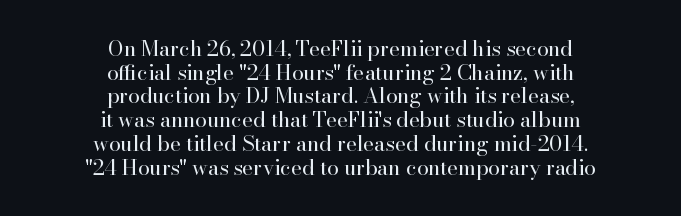
{"italic": "no", "bold": "no", "underline": "no", "align": "center", "line_spacing": "tight", "line_spacing_ratio": 1.13, "letter_spacing": "normal", "letter_spacing_em": 0.0, "glyph_px": 21}
